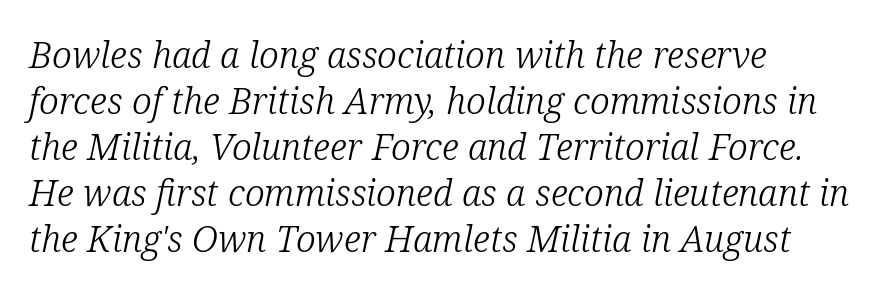
The image shows 36 px light serif type, italic (leaning right); set left-aligned, normal line spacing (1.28x), normal letter spacing, not underlined; low stroke contrast and a medium x-height.
